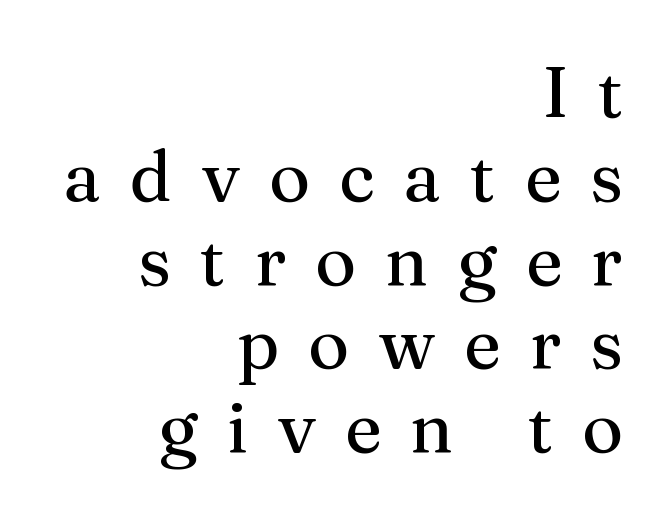
{"serif": "yes", "italic": "no", "bold": "no", "weight": "regular", "width": "normal", "stroke_contrast": "medium", "x_height": "medium", "monospaced": "no", "underline": "no", "align": "right", "line_spacing_ratio": 1.18, "letter_spacing": "wide", "letter_spacing_em": 0.41, "glyph_px": 71}
